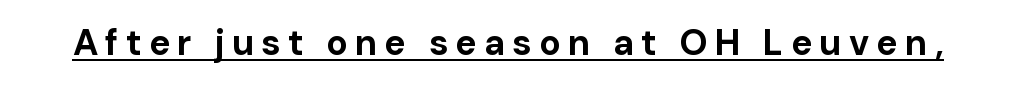
{"serif": "no", "italic": "no", "bold": "yes", "weight": "bold", "width": "normal", "stroke_contrast": "low", "x_height": "medium", "monospaced": "no", "underline": "yes", "letter_spacing": "wide", "letter_spacing_em": 0.2, "glyph_px": 36}
